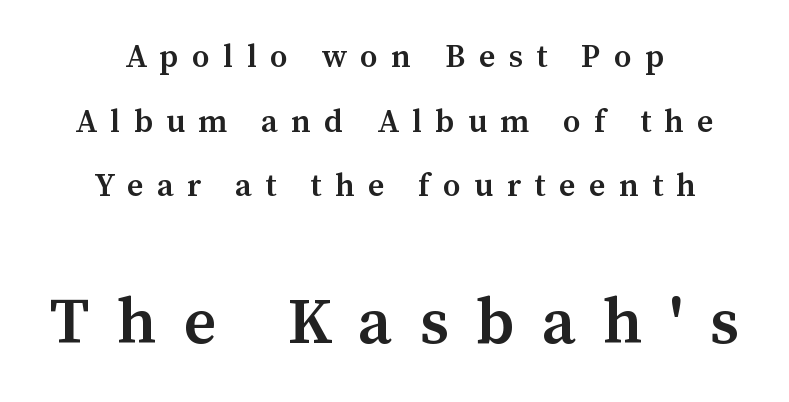
Q: Is the text bold? A: Semi-bold.
Q: Is the text italic (slanted)? A: No, it is upright.
Q: Is the typeface a serif or a sans-serif typeface? A: Serif.
Q: Is the text underlined? A: No.
Q: How is the paragraph aligned? A: Centered.
Q: Is the spacing between letters normal or unusually wide? A: Unusually wide.
Q: Is the spacing between lines tight, normal or loose? A: Loose.
Q: Which block of text is set in a larger size, the first (top) or the second (bottom)? A: The second (bottom) one.
Q: Width (condensed, normal, or wide)? A: Normal.
Q: Stroke contrast? A: Medium.
Q: x-height? A: Medium.
Q: Monospaced? A: No.
